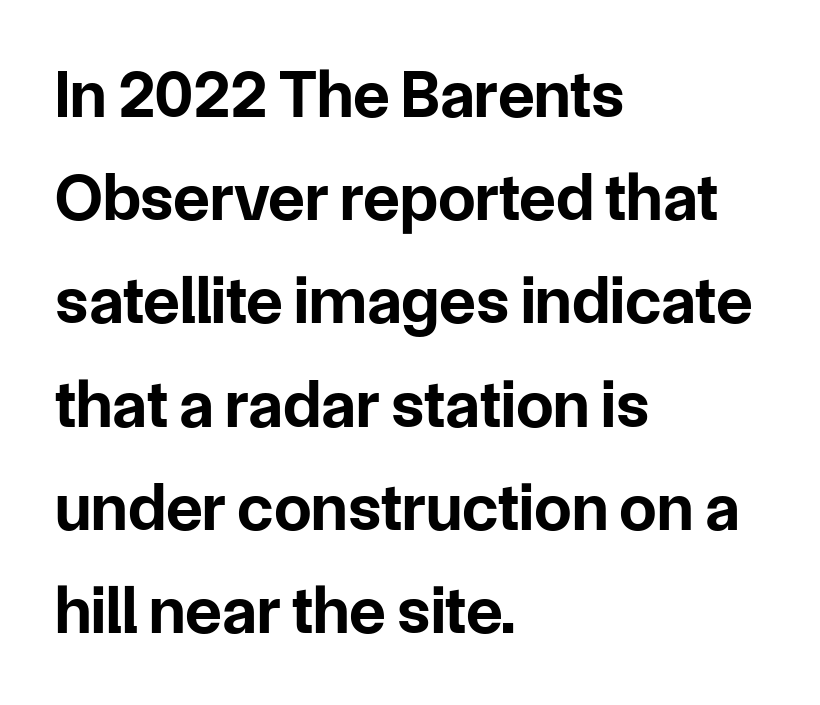
{"serif": "no", "italic": "no", "bold": "yes", "weight": "bold", "width": "normal", "stroke_contrast": "low", "x_height": "medium", "monospaced": "no", "underline": "no", "align": "left", "line_spacing": "normal", "line_spacing_ratio": 1.54, "letter_spacing": "normal", "letter_spacing_em": 0.0, "glyph_px": 67}
